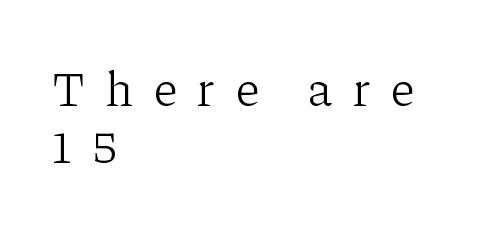
This rendering features lettering with no underline. Check where the strokes stop: tiny serifs finish them off. Words appear elongated and porous because spacing is wide. No chunkiness to these letters — they're not bold.
